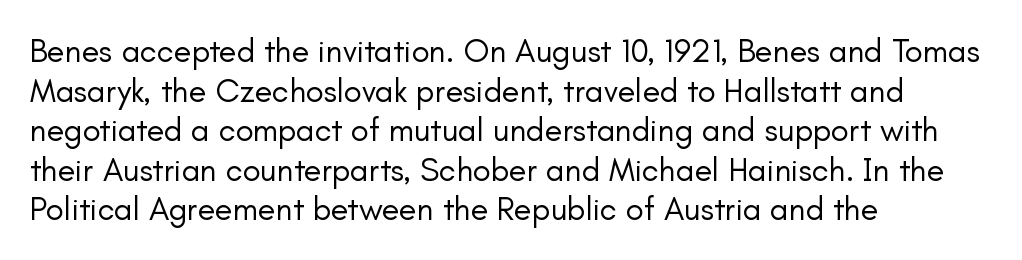
{"serif": "no", "italic": "no", "bold": "no", "weight": "regular", "width": "normal", "stroke_contrast": "low", "x_height": "small", "monospaced": "no", "underline": "no", "align": "left", "line_spacing_ratio": 1.2, "letter_spacing": "normal", "letter_spacing_em": 0.0, "glyph_px": 33}
